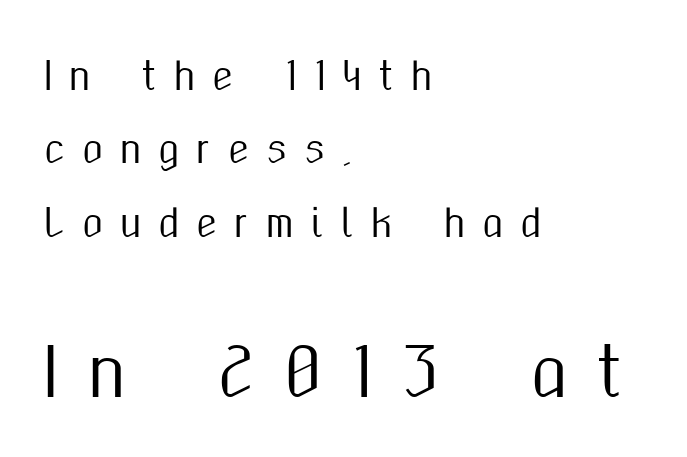
Here the designer chose a conventional face with non-uniform glyph widths. Typeset ragged right — the left edge is the straight one. Posture: straight, roman, zero tilt. The face used here appears at its bigger size in the lower chunk.
